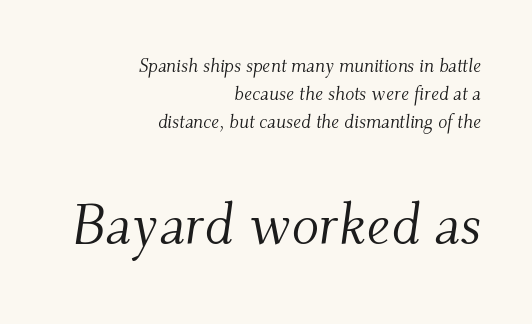
Words appear dense and cohesive because spacing is normal. These lines were composed using italics. The passage shown is typed in a proportional face where columns would drift. Letters rest on an invisible, unmarked baseline.
